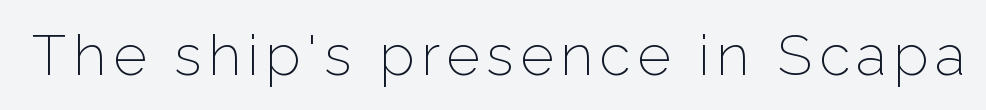
{"serif": "no", "italic": "no", "bold": "no", "weight": "light", "width": "normal", "stroke_contrast": "low", "x_height": "medium", "monospaced": "no", "underline": "no", "glyph_px": 57}
